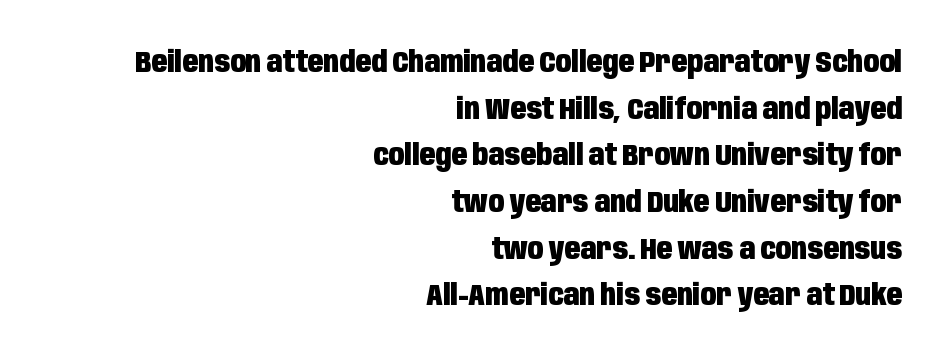
{"serif": "no", "italic": "no", "bold": "yes", "weight": "heavy", "width": "condensed", "stroke_contrast": "low", "x_height": "large", "monospaced": "no", "underline": "no", "align": "right", "line_spacing": "normal", "line_spacing_ratio": 1.61, "letter_spacing": "normal", "letter_spacing_em": 0.0, "glyph_px": 29}
